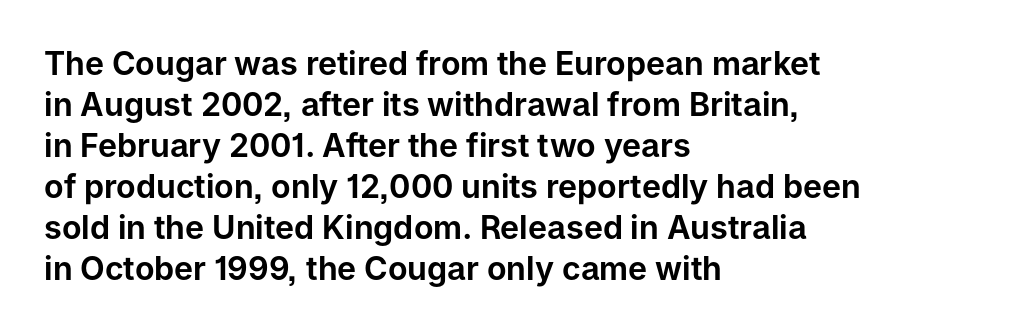
{"serif": "no", "italic": "no", "width": "normal", "stroke_contrast": "low", "x_height": "medium", "monospaced": "no", "underline": "no", "align": "left", "line_spacing": "normal", "line_spacing_ratio": 1.28, "letter_spacing": "normal", "letter_spacing_em": 0.0, "glyph_px": 32}
